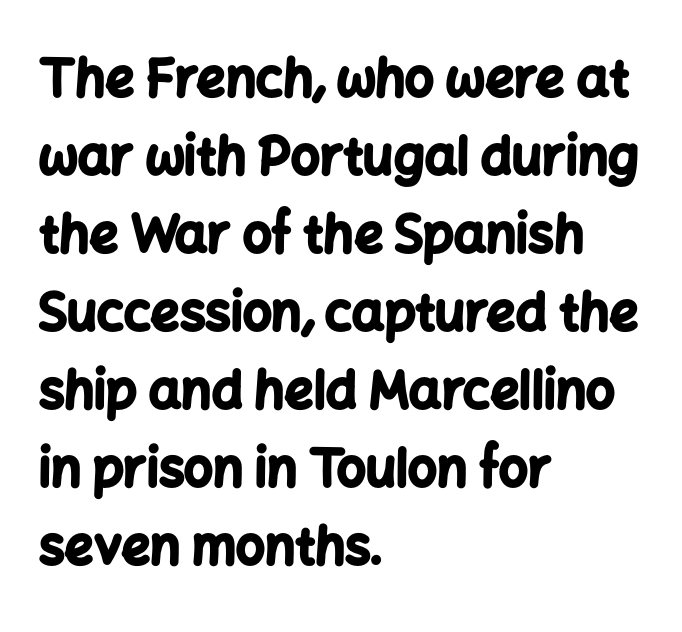
The strokes are fattened all the way to bold. Anything drawn beneath the words? Only blank space. Classification — sans serif. The letterforms sit shoulder to shoulder at normal distance.
